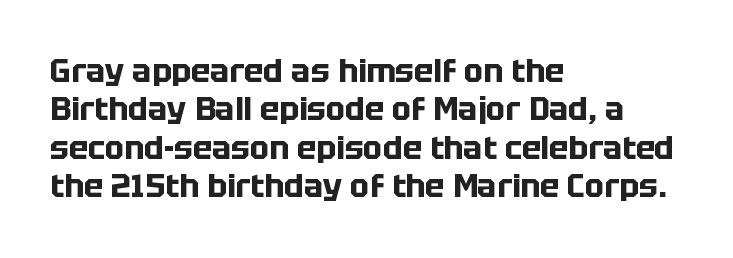
Q: Is the text bold? A: Yes.
Q: Is the text italic (slanted)? A: No, it is upright.
Q: Is the typeface a serif or a sans-serif typeface? A: Sans-serif.
Q: Is the text underlined? A: No.
Q: How is the paragraph aligned? A: Left-aligned.
Q: Is the spacing between letters normal or unusually wide? A: Normal.
Q: Width (condensed, normal, or wide)? A: Normal.
Q: Stroke contrast? A: Low.
Q: x-height? A: Large.
Q: Monospaced? A: No.
